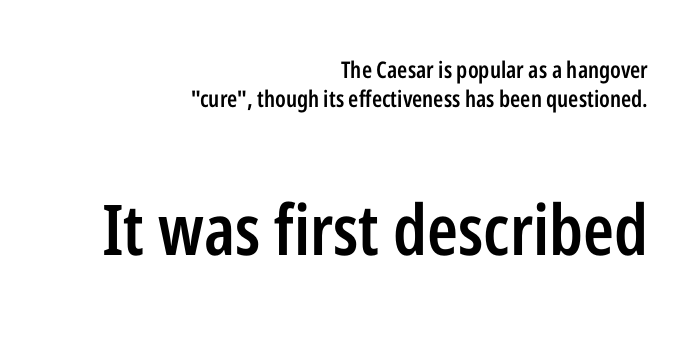
Compared with typical body copy, the letter spacing here is the same. A typesetter would call this leading conventional body-copy spacing. Ascenders rise straight up at ninety degrees. The composition opens small and finishes big. Each row of text sits above clean, open space.
